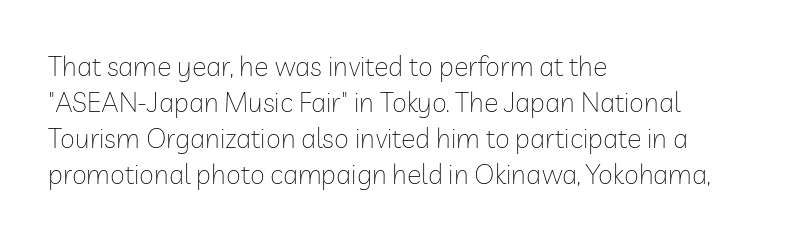
A clean baseline with only descenders dipping below it. The letters stand upright; this is a roman face. The letterforms sit shoulder to shoulder at normal distance. The compositor pushed each line to the left boundary.
